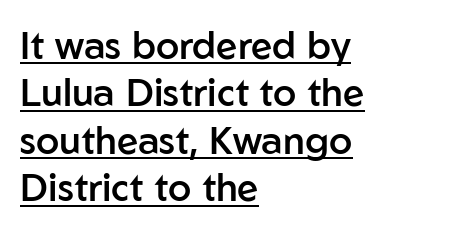
{"serif": "no", "italic": "no", "bold": "semi", "weight": "semibold", "width": "normal", "stroke_contrast": "low", "x_height": "medium", "monospaced": "no", "underline": "yes", "align": "left", "line_spacing": "normal", "line_spacing_ratio": 1.25, "letter_spacing": "normal", "letter_spacing_em": 0.0, "glyph_px": 38}
